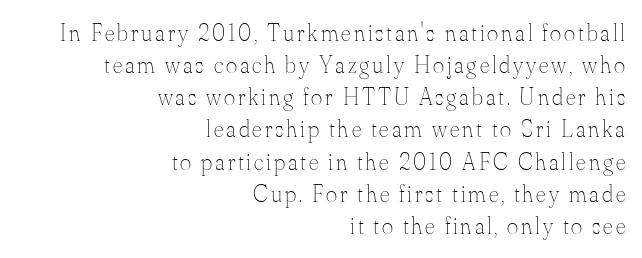
{"italic": "no", "bold": "no", "underline": "no", "align": "right", "line_spacing": "normal", "line_spacing_ratio": 1.34, "glyph_px": 24}
